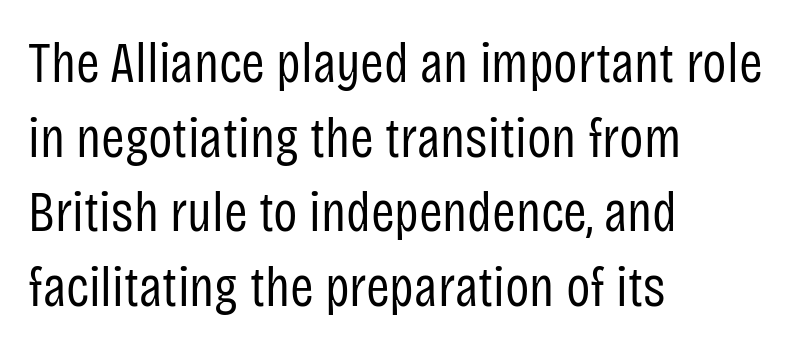
{"serif": "no", "italic": "no", "bold": "no", "weight": "regular", "width": "condensed", "stroke_contrast": "low", "x_height": "large", "monospaced": "no", "underline": "no", "align": "left", "line_spacing": "normal", "line_spacing_ratio": 1.31, "letter_spacing": "normal", "letter_spacing_em": 0.0, "glyph_px": 57}
